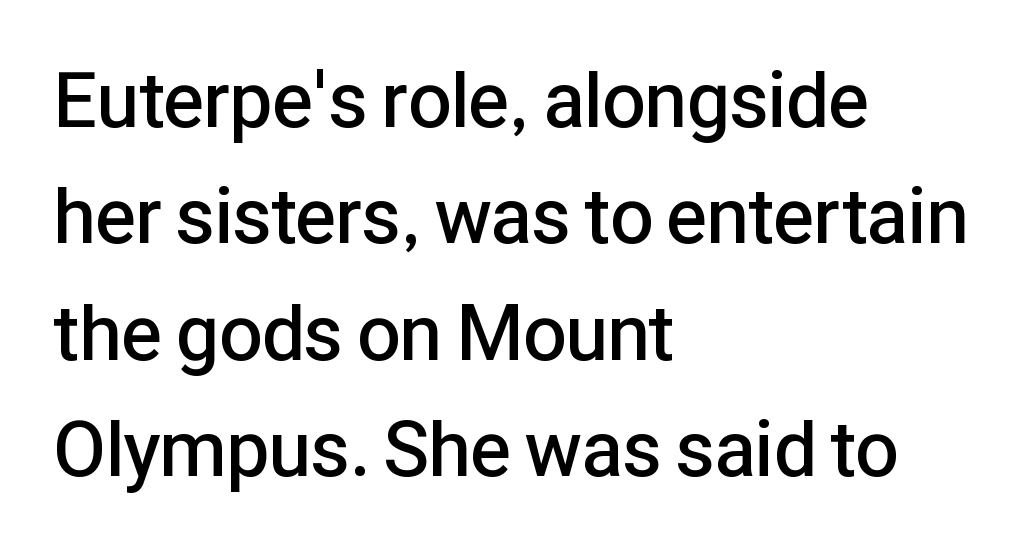
Q: Is the text bold? A: Semi-bold.
Q: Is the text italic (slanted)? A: No, it is upright.
Q: Is the typeface a serif or a sans-serif typeface? A: Sans-serif.
Q: Is the text underlined? A: No.
Q: How is the paragraph aligned? A: Left-aligned.
Q: Is the spacing between letters normal or unusually wide? A: Normal.
Q: Is the spacing between lines tight, normal or loose? A: Normal.
Q: Width (condensed, normal, or wide)? A: Normal.
Q: Stroke contrast? A: Low.
Q: x-height? A: Medium.
Q: Monospaced? A: No.
